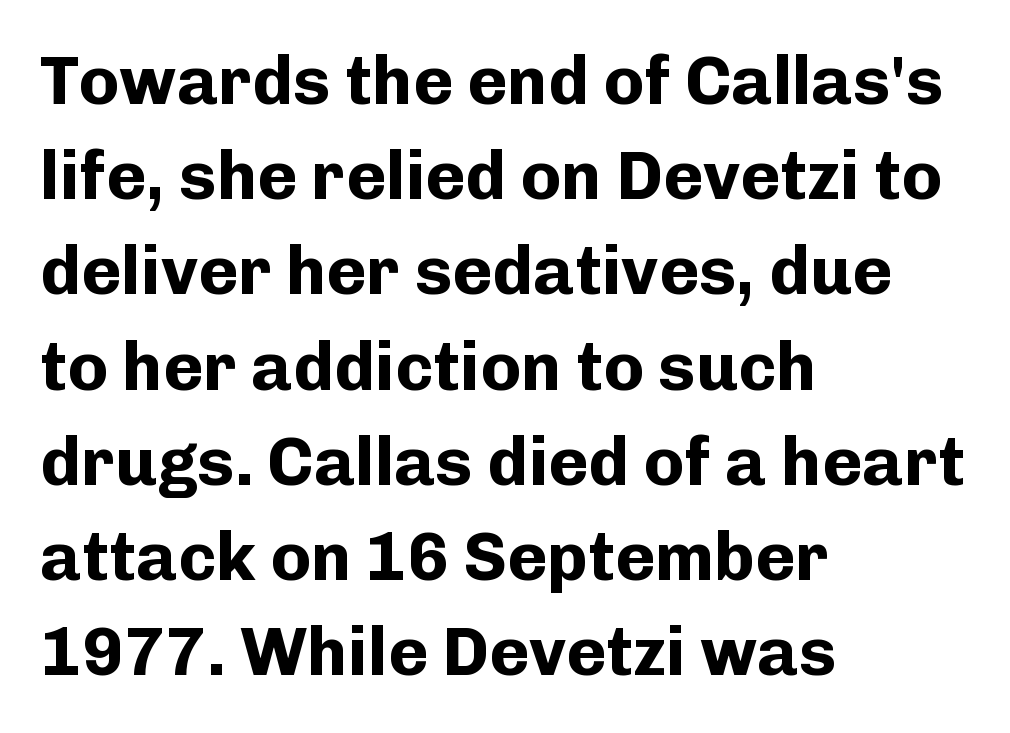
Q: Is the text bold? A: Yes.
Q: Is the text italic (slanted)? A: No, it is upright.
Q: Is the typeface a serif or a sans-serif typeface? A: Sans-serif.
Q: Is the text underlined? A: No.
Q: How is the paragraph aligned? A: Left-aligned.
Q: Is the spacing between letters normal or unusually wide? A: Normal.
Q: Is the spacing between lines tight, normal or loose? A: Normal.
Q: Width (condensed, normal, or wide)? A: Normal.
Q: Stroke contrast? A: Low.
Q: x-height? A: Medium.
Q: Monospaced? A: No.
